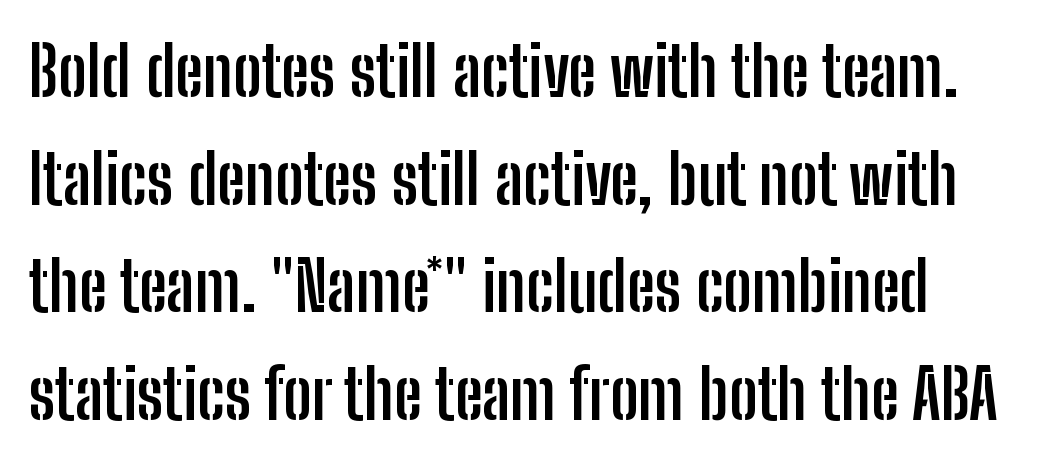
The image shows 69 px semibold, condensed sans-serif type, upright; set normal line spacing (1.56x), normal letter spacing, not underlined; low stroke contrast and a medium x-height.
